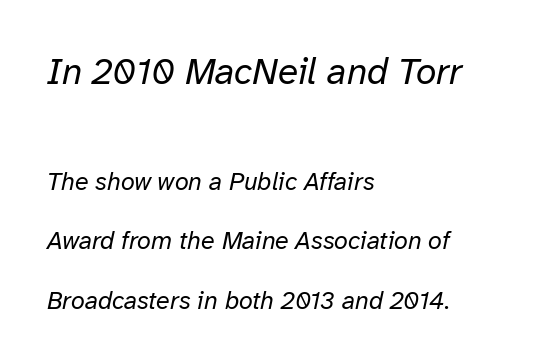
The emphasis by scale lands on block number one, above. A clean baseline with only descenders dipping below it. Character widths vary here, with narrow letters taking less room than wide ones. The typesetter chose a ragged-right arrangement here. How would I describe the line gaps? Wide and relaxed. Nobody touched the tracking dial on this one.
